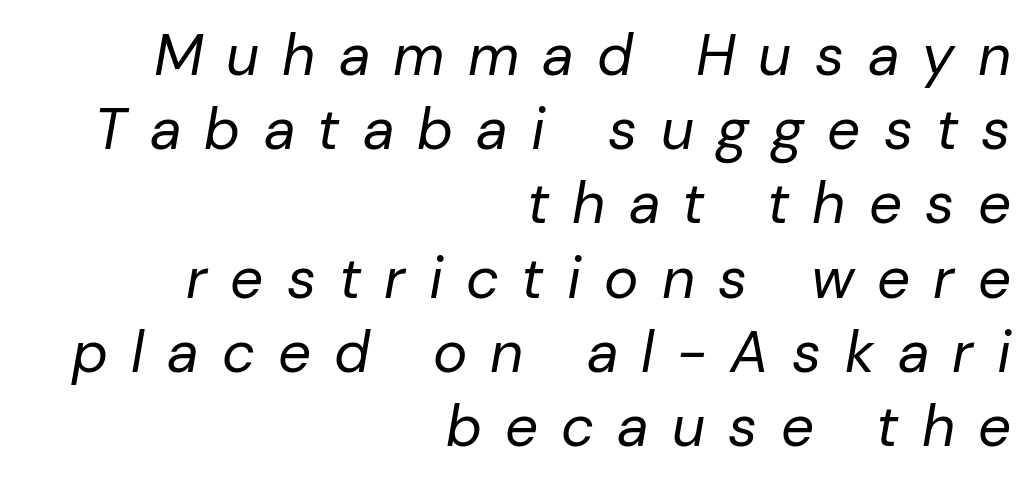
Leftover space on each line is placed entirely before the opening word. Any mark beneath the type? The region is blank. Line spacing here is normal. What stands out about the letter spacing? Its width — letters are far apart.
